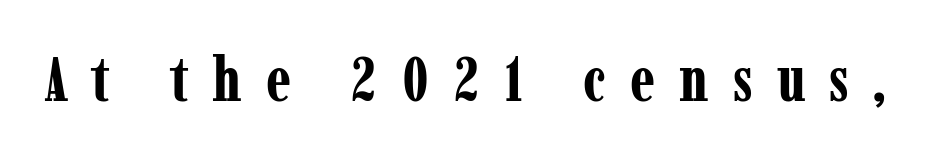
{"serif": "yes", "italic": "no", "bold": "yes", "weight": "bold", "width": "condensed", "stroke_contrast": "low", "x_height": "medium", "monospaced": "no", "underline": "no", "letter_spacing": "wide", "letter_spacing_em": 0.39, "glyph_px": 62}
